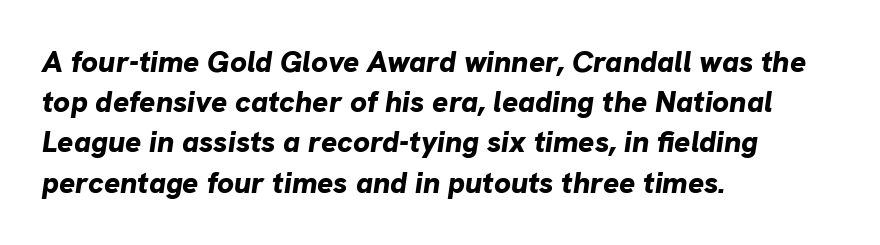
{"italic": "yes", "lean": "right", "slant_degrees": 8, "bold": "yes", "weight": "bold", "width": "normal", "stroke_contrast": "low", "x_height": "medium", "monospaced": "no", "underline": "no", "align": "left", "line_spacing": "normal", "line_spacing_ratio": 1.34, "letter_spacing": "normal", "letter_spacing_em": 0.0, "glyph_px": 30}
